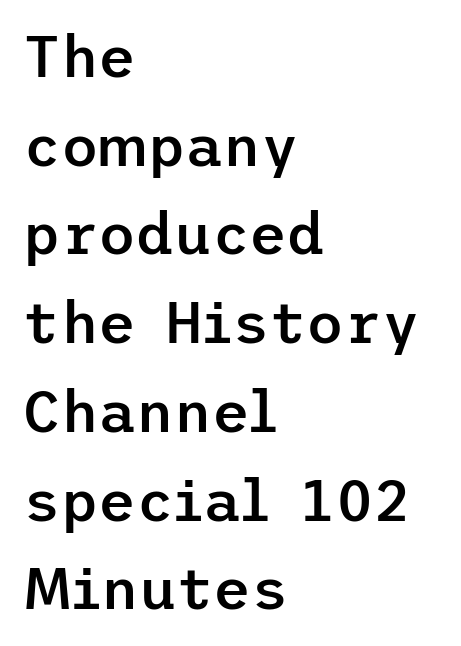
The image shows 58 px semibold sans-serif type, upright; set left-aligned, normal line spacing (1.53x), normal letter spacing, not underlined; low stroke contrast and a medium x-height.
